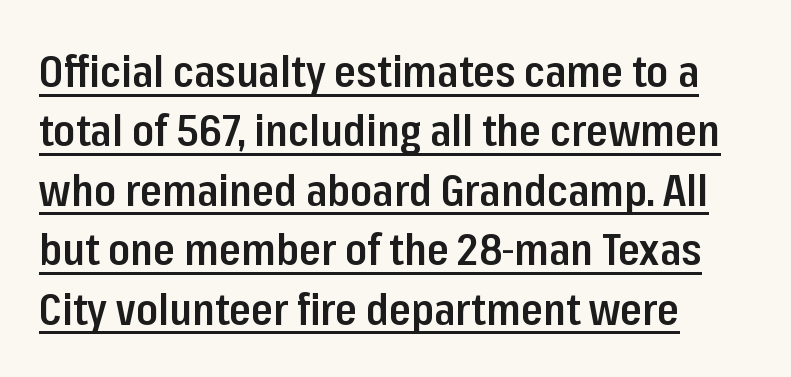
The image shows 44 px semibold, condensed sans-serif type, upright; set left-aligned, normal line spacing (1.35x), normal letter spacing, underlined; low stroke contrast and a medium x-height.
